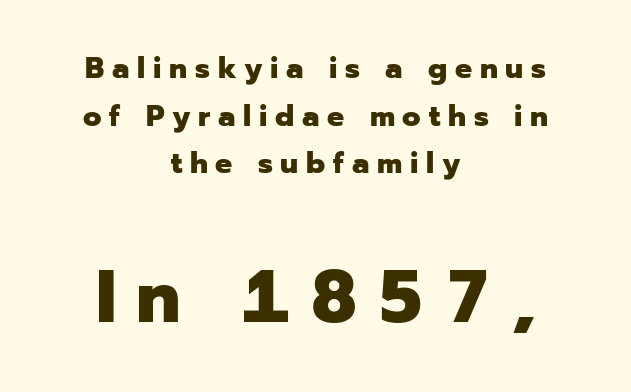
The letters are bold, with thick, heavy strokes. Here the glyphs are tracked loosely, breaking word shapes into spaced letters. Nope, no serifs anywhere on these letters. Teacher's note: observe the equal gaps on both sides — that is centered alignment. Regular leading.
